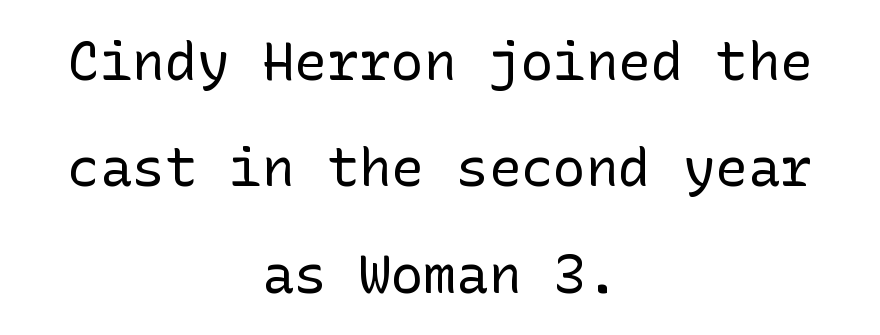
The image shows 54 px regular-weight sans-serif type, upright; set centered, loose line spacing (1.97x), normal letter spacing, not underlined; low stroke contrast and a medium x-height.
